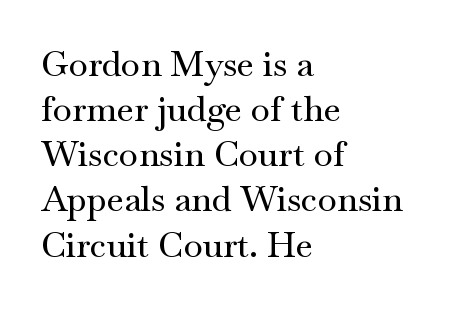
{"serif": "yes", "italic": "no", "width": "wide", "stroke_contrast": "medium", "x_height": "small", "monospaced": "no", "underline": "no", "align": "left", "line_spacing": "normal", "line_spacing_ratio": 1.29, "letter_spacing": "normal", "letter_spacing_em": 0.0, "glyph_px": 35}
